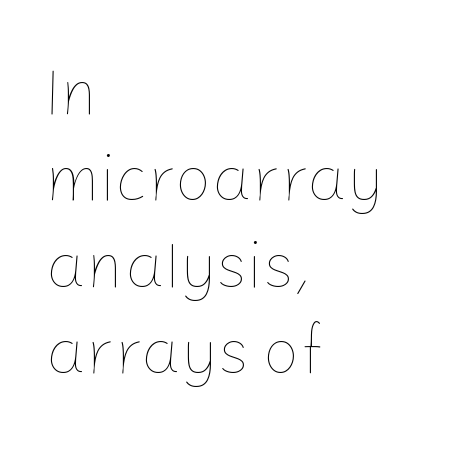
Underline: absent. Every row of glyphs begins at an identical x-position on the left. Letter spacing: default. Bold? No — there's no thickening of the strokes. Notice how descenders clear the ascenders below comfortably — that's standard leading.
